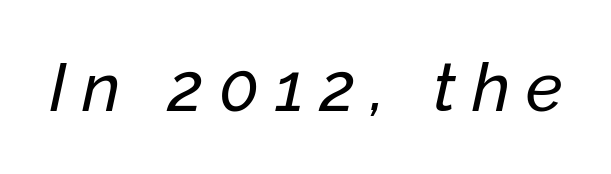
{"italic": "yes", "lean": "right", "slant_degrees": 12, "width": "normal", "stroke_contrast": "low", "x_height": "medium", "monospaced": "no", "underline": "no", "letter_spacing": "wide", "letter_spacing_em": 0.23, "glyph_px": 68}
